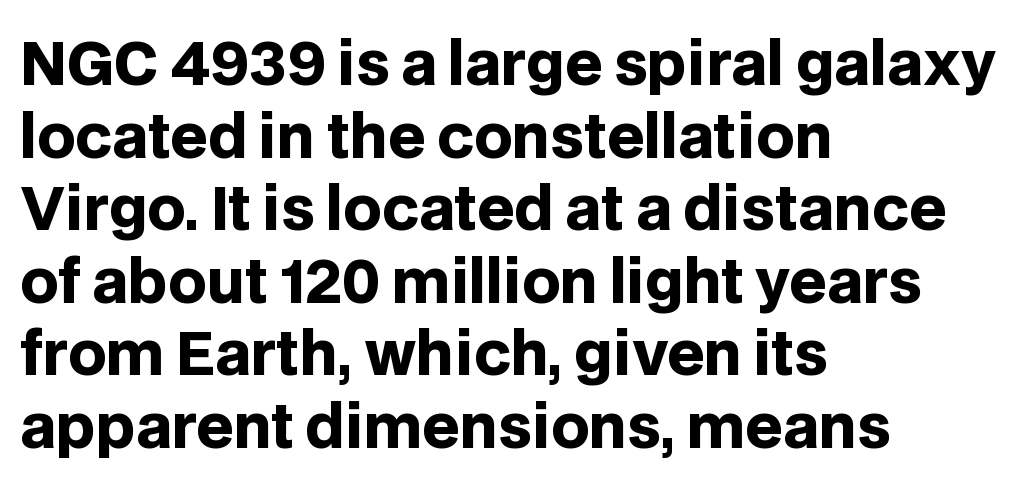
The string is rendered with underlining switched off. The setting favours the left margin, as ordinary paragraphs usually do. This sample uses plain, unmodified letter spacing. Tall strokes in this sample are plumb rather than angled.
